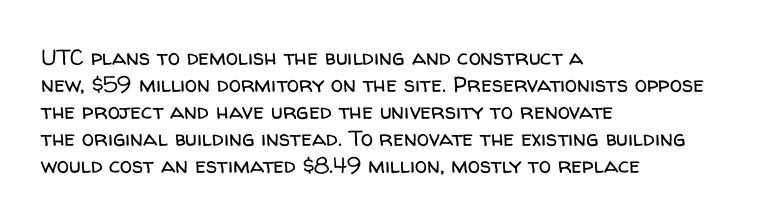
Q: Is the text bold? A: No.
Q: Is the text italic (slanted)? A: No, it is upright.
Q: Is the text underlined? A: No.
Q: How is the paragraph aligned? A: Left-aligned.
Q: Is the spacing between letters normal or unusually wide? A: Normal.
